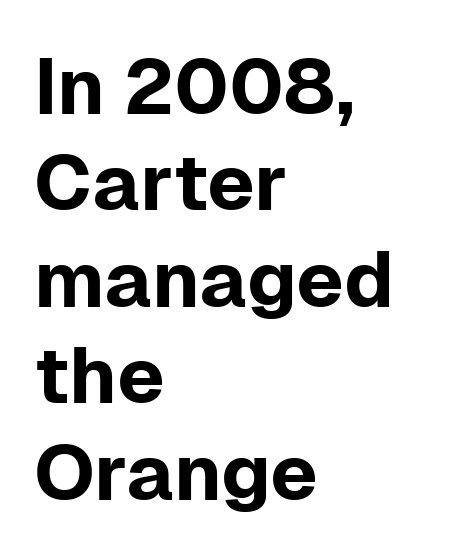
{"serif": "no", "italic": "no", "width": "normal", "stroke_contrast": "low", "x_height": "medium", "monospaced": "no", "underline": "no", "align": "left", "line_spacing_ratio": 1.22, "letter_spacing": "normal", "letter_spacing_em": 0.0, "glyph_px": 79}
